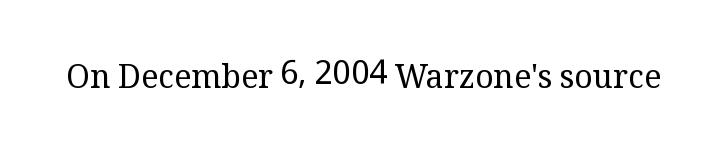
Has an underline been added? It has not. This sample has the flowing, uneven cadence of proportional lettering. No italicization has been applied; the sample stays upright. Serif or sans? Serif — the stroke terminals have little feet. Ink coverage per letter is moderate at most. How are the letters spaced? Ordinarily, with no added tracking.
